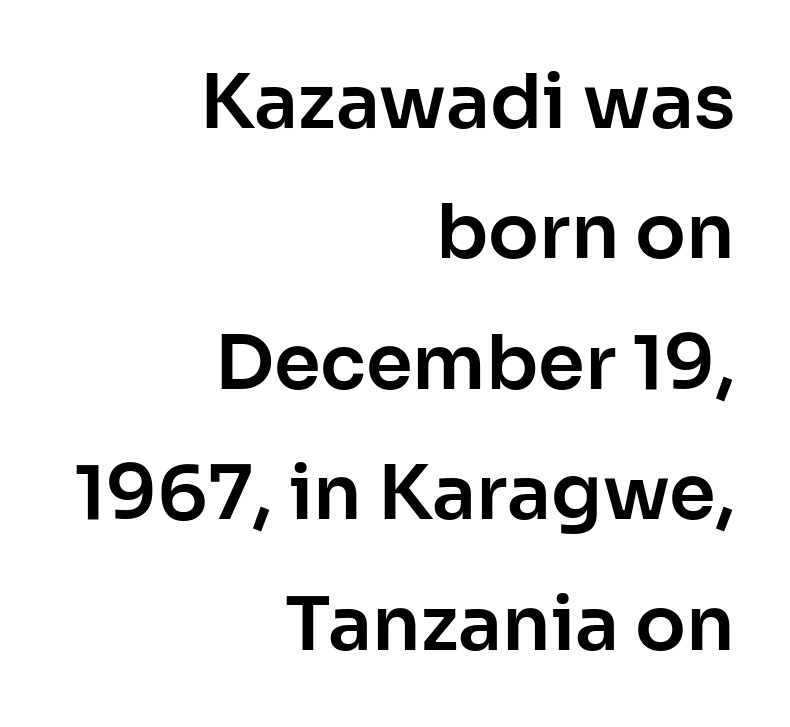
The image shows 75 px sans-serif type, upright; set right-aligned, line spacing 1.74x, normal letter spacing, not underlined; low stroke contrast and a medium x-height.
